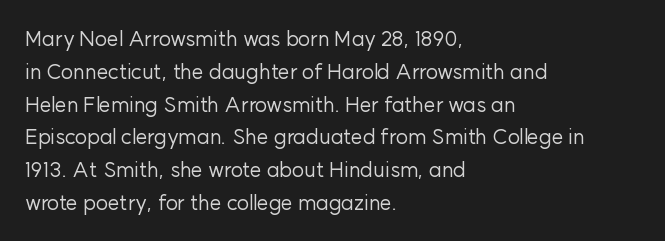
The image shows 21 px text type, upright; set left-aligned, normal line spacing (1.56x), normal letter spacing, not underlined.
